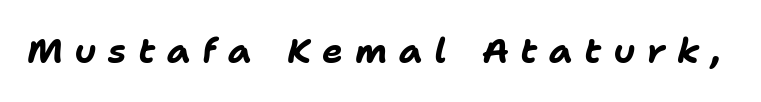
Q: Is the text bold? A: Yes.
Q: Is the text italic (slanted)? A: Yes, it leans right by about 11 degrees.
Q: Is the text underlined? A: No.
Q: Is the spacing between letters normal or unusually wide? A: Unusually wide.
Q: Width (condensed, normal, or wide)? A: Normal.
Q: Stroke contrast? A: Low.
Q: x-height? A: Medium.
Q: Monospaced? A: No.
